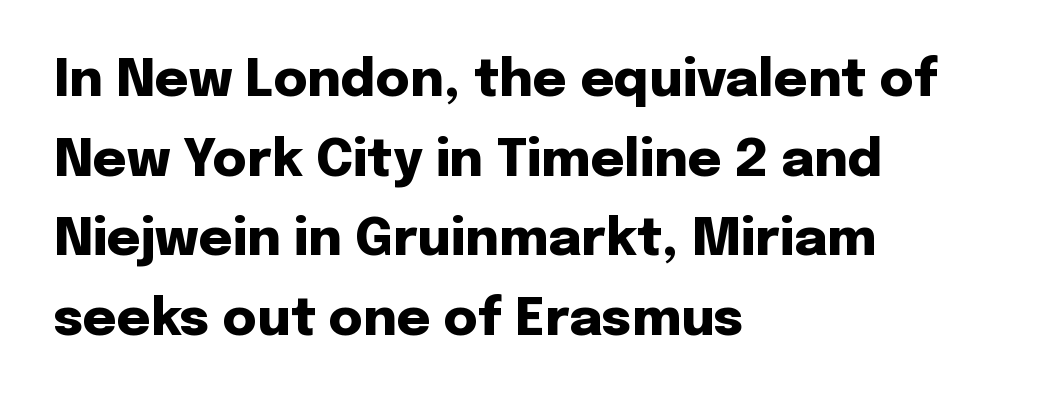
Where is the straight margin? On the left. These lines are rendered in a variable-pitch font. How would I describe the line gaps? Plain and ordinary. Quick note: not italic, upright. The letters are bold, with thick, heavy strokes. Type without underlining.
